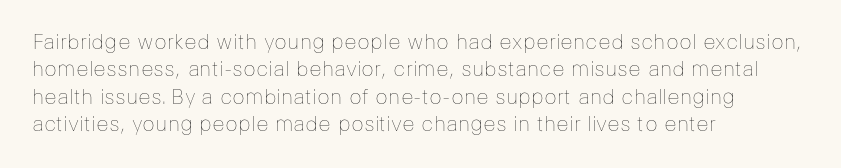
{"italic": "no", "bold": "no", "underline": "no", "align": "left", "line_spacing": "normal", "line_spacing_ratio": 1.3, "letter_spacing": "normal", "letter_spacing_em": 0.0, "glyph_px": 21}
